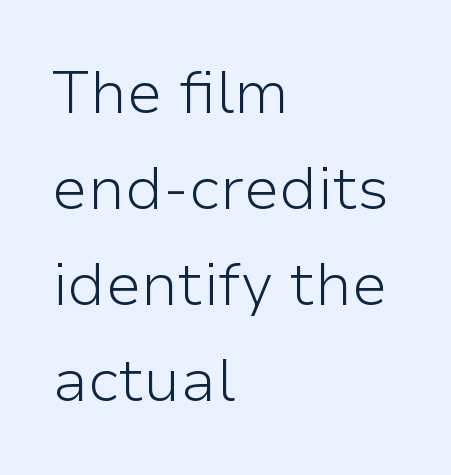
The letters advance in unequal steps, a hallmark of proportional type. Which margin do the lines hug? The left one — the right edge is uneven. How would I describe the line gaps? Plain and ordinary. Font category for this specimen: sans-serif. The passage shown has conventional tracking throughout.
